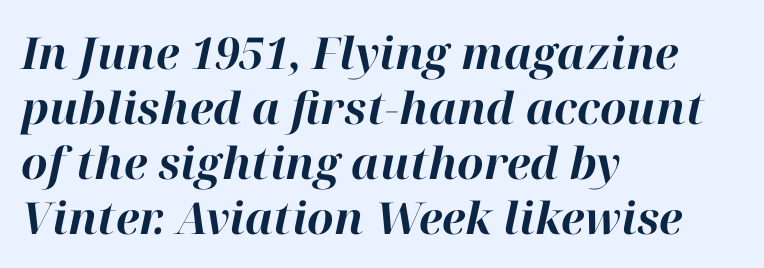
Do the characters align in a grid? No, the font is proportional. The ragged edge is on the right, which tells us the setting is flush left. Characters are canted at an angle relative to the baseline's perpendicular. Nobody drew a line under any word here. These words are printed bold, with thick strokes throughout.
